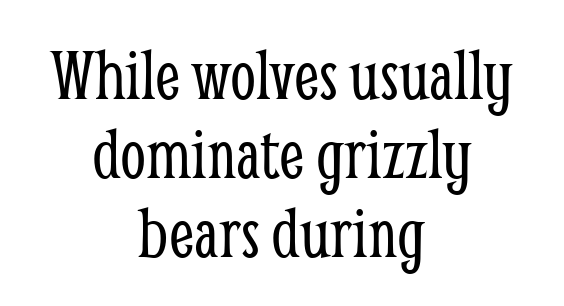
Q: Is the text bold? A: No.
Q: Is the text italic (slanted)? A: No, it is upright.
Q: Is the typeface a serif or a sans-serif typeface? A: Serif.
Q: Is the text underlined? A: No.
Q: How is the paragraph aligned? A: Centered.
Q: Is the spacing between letters normal or unusually wide? A: Normal.
Q: Is the spacing between lines tight, normal or loose? A: Tight.
Q: Width (condensed, normal, or wide)? A: Condensed.
Q: Stroke contrast? A: Low.
Q: x-height? A: Medium.
Q: Monospaced? A: No.
